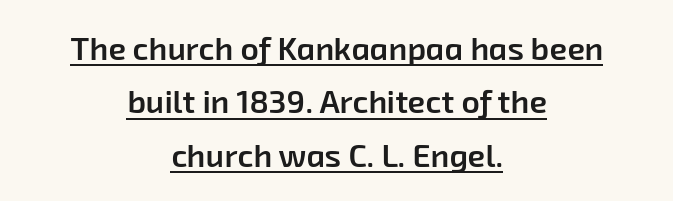
The rendering shows plain stroke endings on the letterforms — a sans-serif design. The face used here is proportionally spaced, like ordinary book or web type. Between one letter and the next there's only the usual sliver of space. A baseline rule has been typeset under these characters. Typographic density is moderately raised because the face is semibold.
